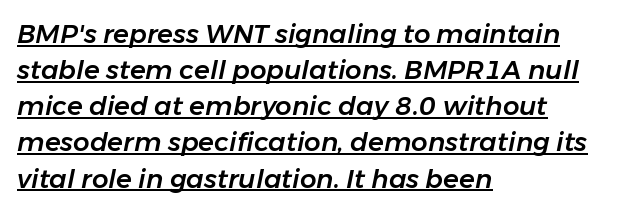
Q: Is the text italic (slanted)? A: Yes, it leans right by about 11 degrees.
Q: Is the text underlined? A: Yes.
Q: How is the paragraph aligned? A: Left-aligned.
Q: Is the spacing between letters normal or unusually wide? A: Normal.
Q: Is the spacing between lines tight, normal or loose? A: Normal.
